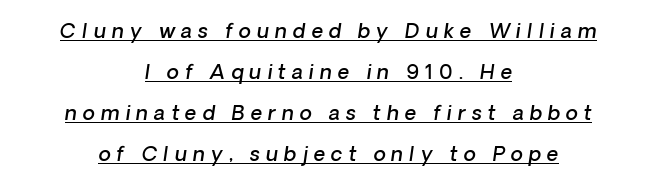
The image shows 20 px text type; set centered, loose line spacing (2.05x), unusually wide letter spacing (+0.3 em), underlined.
